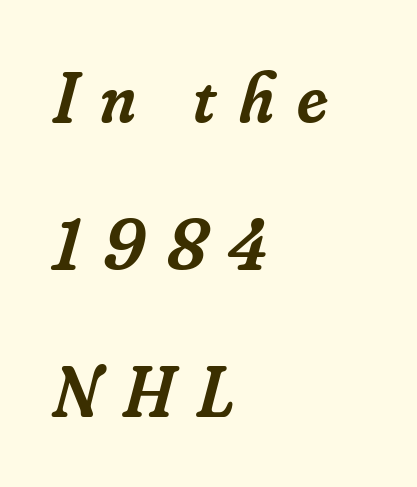
The image shows 71 px semibold serif type, italic (leaning right); set left-aligned, loose line spacing (2.07x), unusually wide letter spacing (+0.32 em), not underlined; low stroke contrast and a small x-height.
